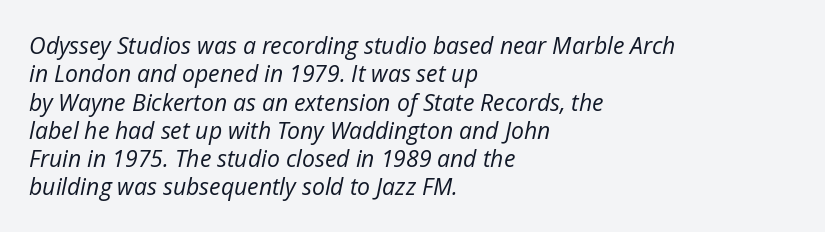
Nobody touched the tracking dial on this one. Ink coverage per letter is moderate at most. The words here are not underlined. Designer's note — italics engaged.
